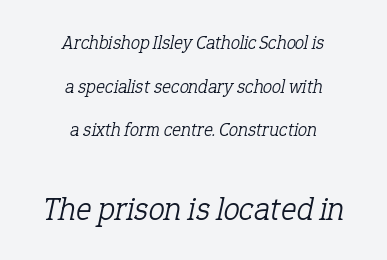
I'd call this a serif setting — the letters wear small feet. Nobody touched the tracking dial on this one. The cut favours lightness, reaching ordinary text weight at its darkest. The lettering tilts uniformly, giving the passage an italic look.
